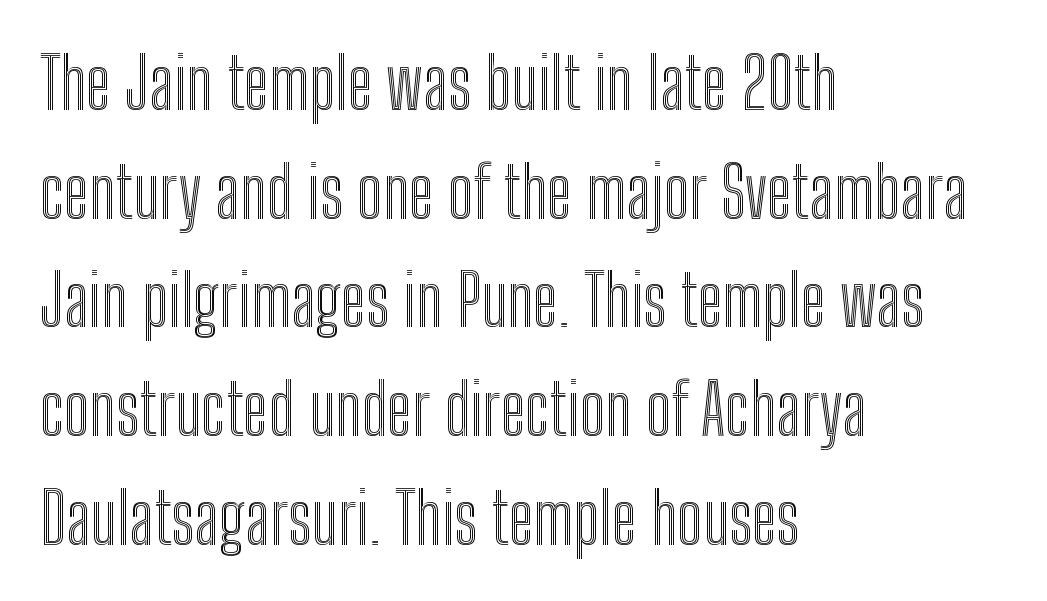
Alignment: flush left. There is no visible air inserted between adjacent glyphs. The typography opts for an upright posture over an oblique one. The rendering uses a moderate line-height, typical for paragraphs.
